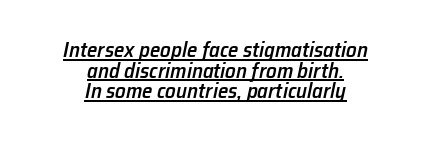
The image shows 21 px text type, italic (leaning right); set centered, tight line spacing (0.98x), normal letter spacing, underlined.
